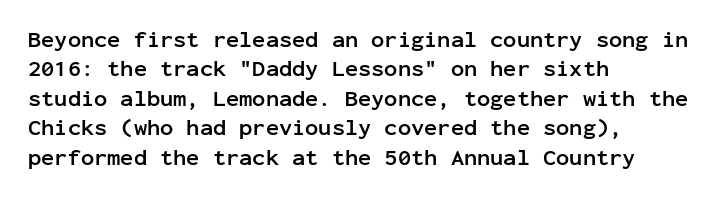
The image shows 22 px bold type, upright; set left-aligned, normal line spacing (1.34x), normal letter spacing, not underlined.
